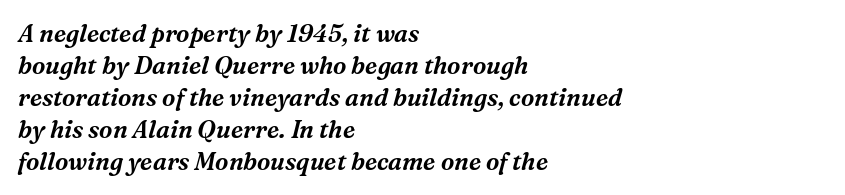
There's an unmistakable incline to the writing here. Anything drawn beneath the words? Only blank space. Compared with a centered layout, this one pins lines to the left instead. This rendering leaves character spacing at its baseline value.
